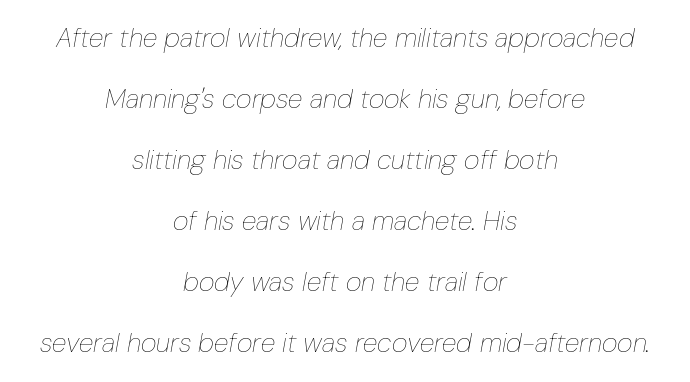
{"italic": "yes", "lean": "right", "slant_degrees": 10, "bold": "no", "underline": "no", "align": "center", "line_spacing": "loose", "line_spacing_ratio": 2.26, "letter_spacing": "normal", "letter_spacing_em": 0.0, "glyph_px": 27}
